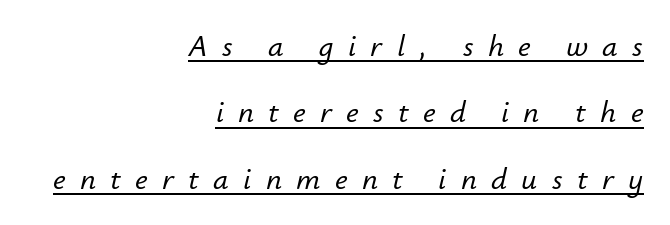
The image shows 31 px text type, italic (leaning right); set right-aligned, loose line spacing (2.14x), unusually wide letter spacing (+0.46 em), underlined; low stroke contrast and a small x-height.
